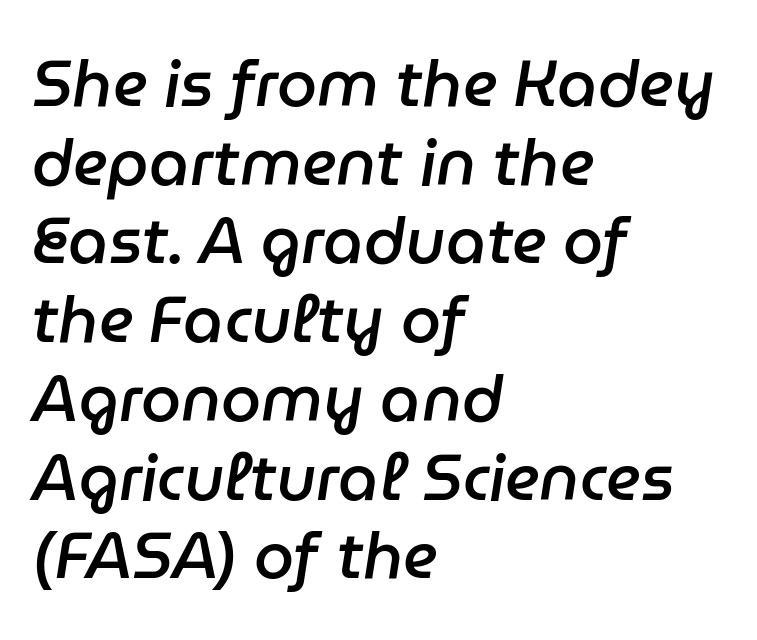
Q: Is the text bold? A: Semi-bold.
Q: Is the text italic (slanted)? A: Yes, it leans right by about 9 degrees.
Q: Is the text underlined? A: No.
Q: How is the paragraph aligned? A: Left-aligned.
Q: Is the spacing between letters normal or unusually wide? A: Normal.
Q: Width (condensed, normal, or wide)? A: Normal.
Q: Stroke contrast? A: Low.
Q: x-height? A: Medium.
Q: Monospaced? A: No.
